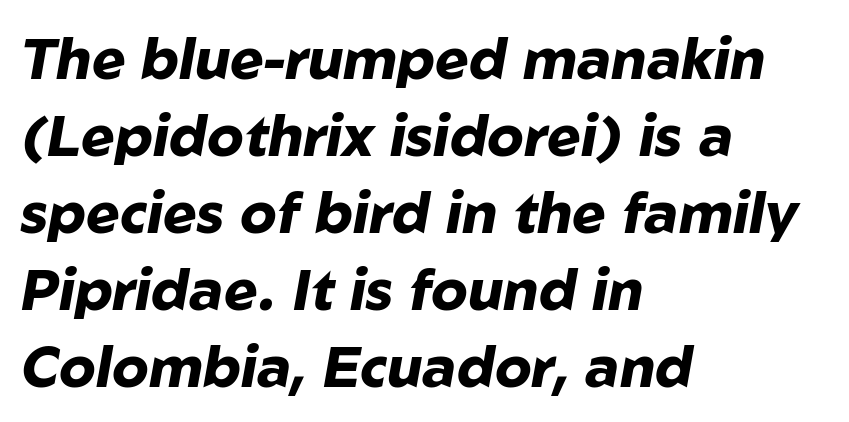
Students, note that the glyphs here touch the page at normal intervals. Notice how descenders clear the ascenders below comfortably — that's standard leading. Caption: multi-line text, flush left, ragged right. This rendering features lettering with no underline. The characters look thick and weighty, a clear bold. Rendered with sloped, italic letterforms.
